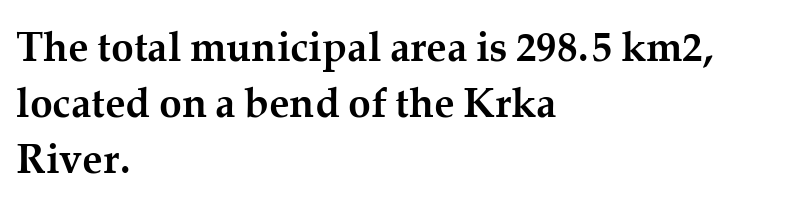
{"serif": "yes", "italic": "no", "bold": "yes", "weight": "semibold", "width": "normal", "stroke_contrast": "medium", "x_height": "medium", "monospaced": "no", "underline": "no", "align": "left", "line_spacing": "normal", "line_spacing_ratio": 1.36, "letter_spacing": "normal", "letter_spacing_em": 0.0, "glyph_px": 41}
